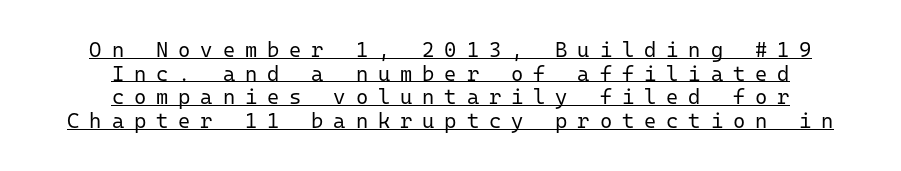
Q: Is the text bold? A: No.
Q: Is the text italic (slanted)? A: No, it is upright.
Q: Is the text underlined? A: Yes.
Q: How is the paragraph aligned? A: Centered.
Q: Is the spacing between letters normal or unusually wide? A: Unusually wide.
Q: Is the spacing between lines tight, normal or loose? A: Tight.
